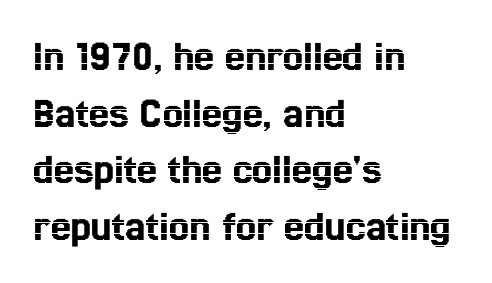
{"italic": "no", "width": "condensed", "x_height": "medium", "monospaced": "no", "underline": "no", "align": "left", "line_spacing": "normal", "line_spacing_ratio": 1.26, "letter_spacing": "normal", "letter_spacing_em": 0.0, "glyph_px": 45}
